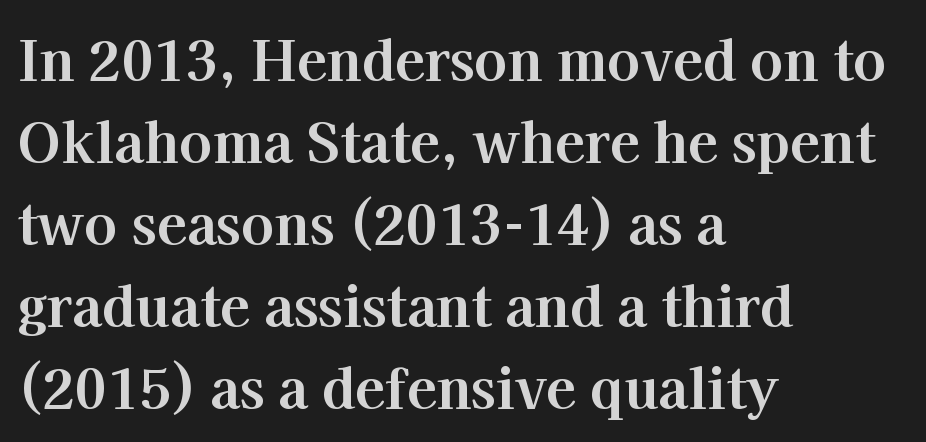
The image shows 55 px bold serif type, upright; set left-aligned, normal line spacing (1.49x), normal letter spacing, not underlined; high stroke contrast and a medium x-height.
